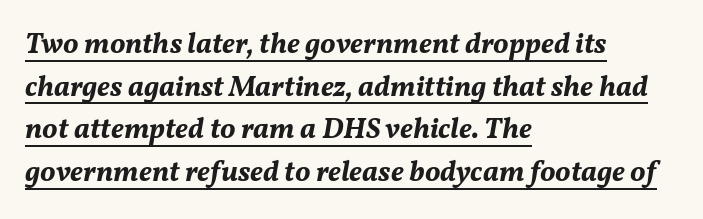
{"italic": "yes", "lean": "right", "slant_degrees": 11, "bold": "yes", "weight": "bold", "width": "normal", "stroke_contrast": "medium", "x_height": "medium", "monospaced": "no", "underline": "yes", "align": "left", "line_spacing": "normal", "line_spacing_ratio": 1.47, "letter_spacing": "normal", "letter_spacing_em": 0.0, "glyph_px": 29}
